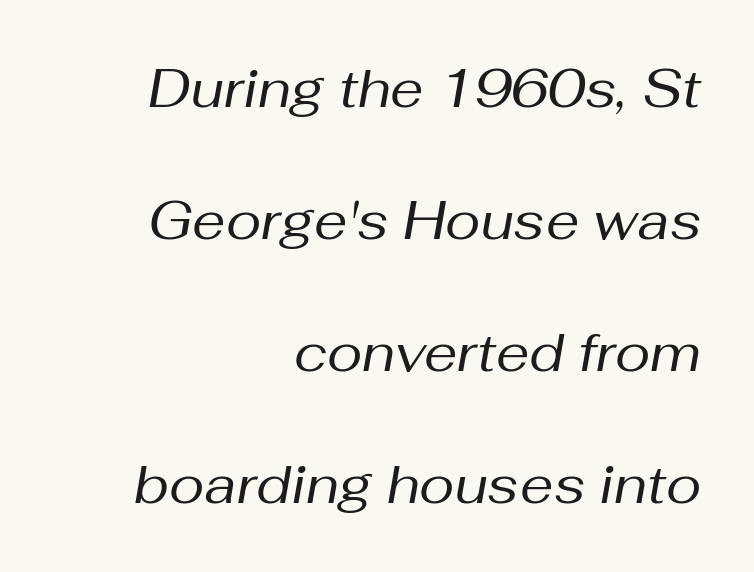
The image shows 53 px regular-weight type, italic (leaning right); set right-aligned, loose line spacing (2.49x), normal letter spacing, not underlined; medium stroke contrast and a medium x-height.
